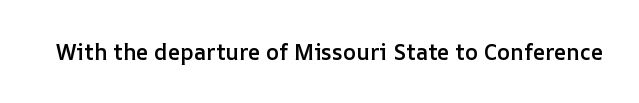
There is no visible air inserted between adjacent glyphs. The characters look somewhat weighty, a semibold short of true bold. Check the space under the baseline: it is left empty. Ascenders rise straight up at ninety degrees.
